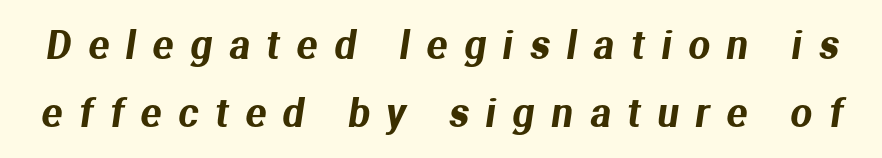
The image shows 38 px sans-serif type; set line spacing 1.78x, unusually wide letter spacing (+0.45 em), not underlined; medium stroke contrast and a medium x-height.
